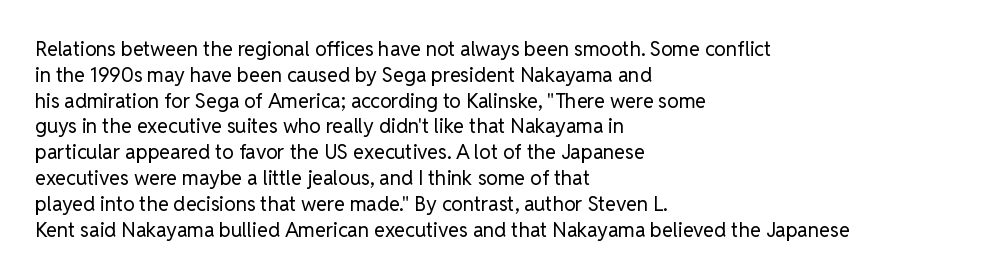
{"italic": "no", "bold": "no", "underline": "no", "align": "left", "line_spacing": "normal", "line_spacing_ratio": 1.29, "letter_spacing": "normal", "letter_spacing_em": 0.0, "glyph_px": 20}
